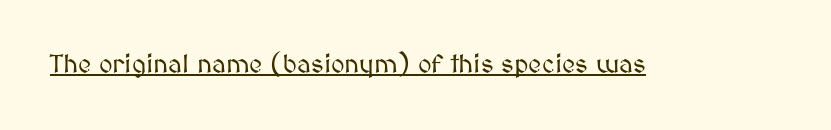
Q: Is the text italic (slanted)? A: No, it is upright.
Q: Is the text underlined? A: Yes.
Q: Is the spacing between letters normal or unusually wide? A: Normal.
